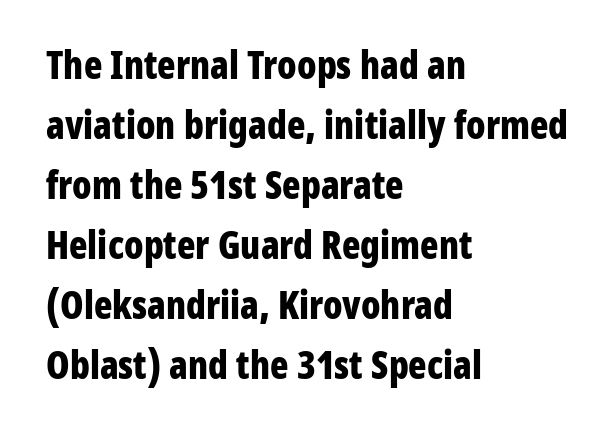
The image shows 38 px bold, condensed sans-serif type, upright; set left-aligned, normal line spacing (1.58x), normal letter spacing, not underlined; low stroke contrast and a medium x-height.
